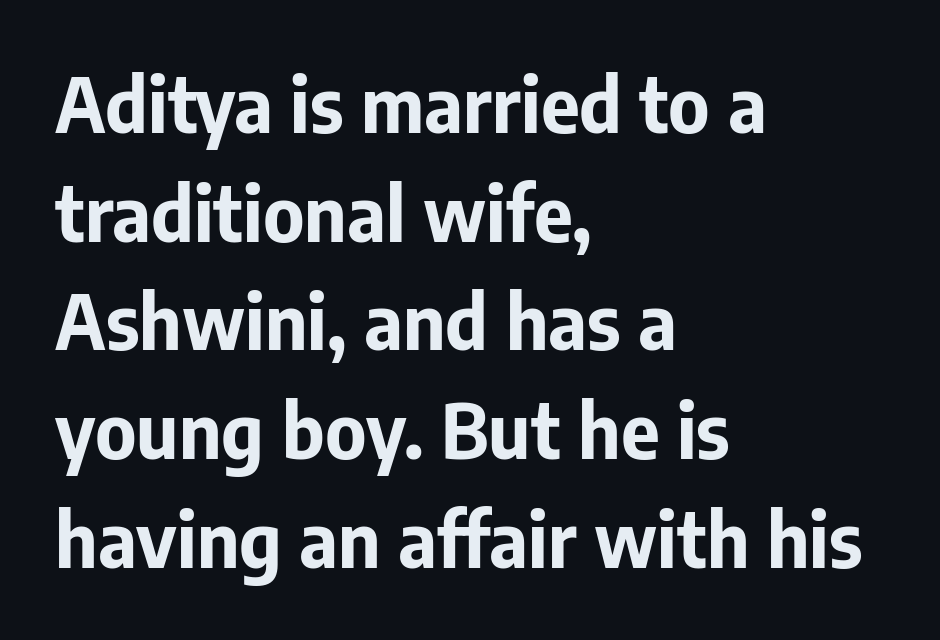
Q: Is the text bold? A: Yes.
Q: Is the text italic (slanted)? A: No, it is upright.
Q: Is the typeface a serif or a sans-serif typeface? A: Sans-serif.
Q: Is the text underlined? A: No.
Q: How is the paragraph aligned? A: Left-aligned.
Q: Is the spacing between letters normal or unusually wide? A: Normal.
Q: Is the spacing between lines tight, normal or loose? A: Normal.
Q: Width (condensed, normal, or wide)? A: Normal.
Q: Stroke contrast? A: Low.
Q: x-height? A: Medium.
Q: Monospaced? A: No.
